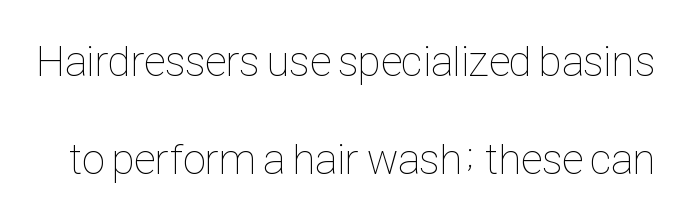
{"italic": "no", "bold": "no", "weight": "thin", "width": "condensed", "stroke_contrast": "low", "x_height": "medium", "monospaced": "no", "underline": "no", "line_spacing": "loose", "line_spacing_ratio": 2.29, "letter_spacing": "normal", "letter_spacing_em": 0.0, "glyph_px": 43}
